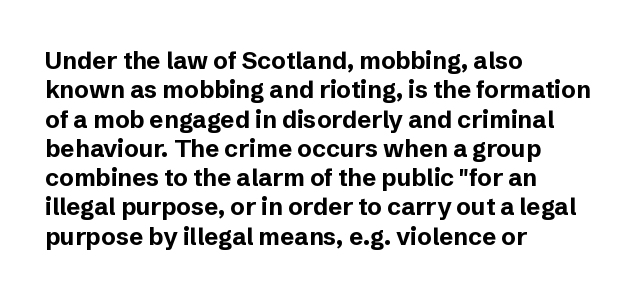
{"italic": "no", "bold": "yes", "underline": "no", "align": "left", "line_spacing_ratio": 1.22, "letter_spacing": "normal", "letter_spacing_em": 0.0, "glyph_px": 24}
